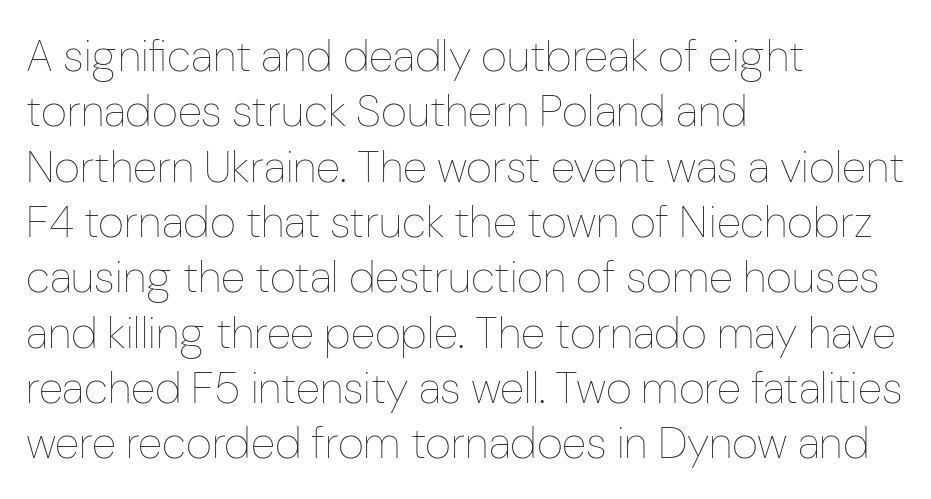
The image shows 45 px thin, condensed type, upright; set left-aligned, line spacing 1.23x, normal letter spacing, not underlined; low stroke contrast and a medium x-height.
